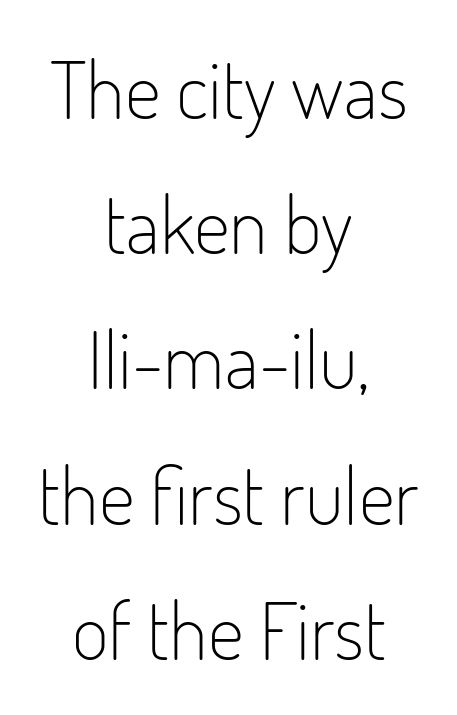
{"serif": "no", "italic": "no", "bold": "no", "weight": "light", "width": "condensed", "stroke_contrast": "low", "x_height": "small", "monospaced": "no", "underline": "no", "align": "center", "line_spacing": "normal", "line_spacing_ratio": 1.69, "letter_spacing": "normal", "letter_spacing_em": 0.0, "glyph_px": 80}
